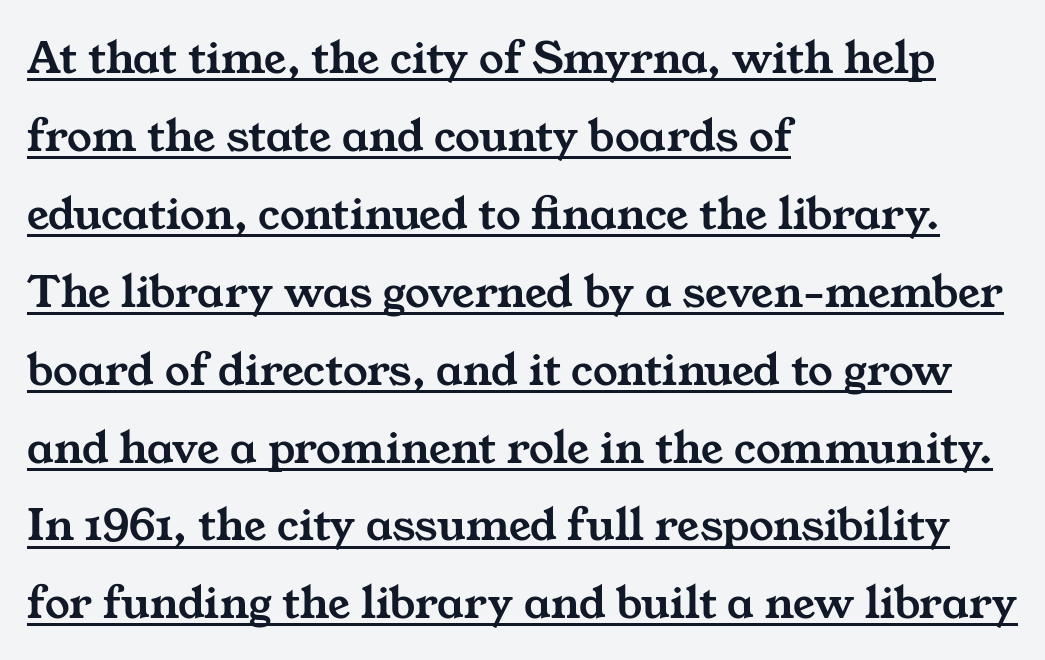
{"serif": "yes", "width": "wide", "stroke_contrast": "medium", "x_height": "medium", "monospaced": "no", "underline": "yes", "align": "left", "line_spacing": "normal", "line_spacing_ratio": 1.59, "letter_spacing": "normal", "letter_spacing_em": 0.0, "glyph_px": 49}
